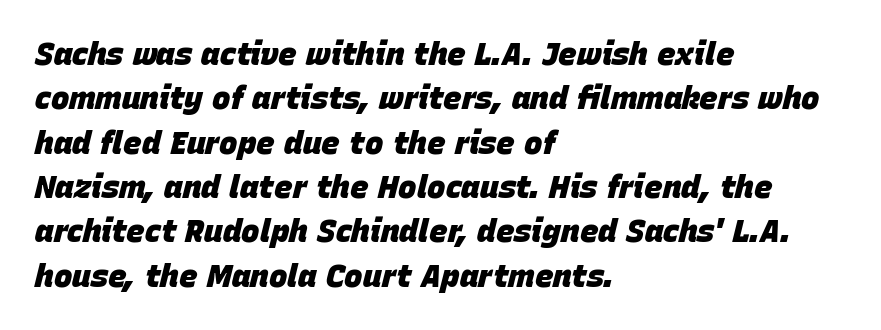
The image shows 31 px heavy type, italic (leaning right); set left-aligned, normal line spacing (1.43x), normal letter spacing, not underlined; low stroke contrast and a large x-height.
